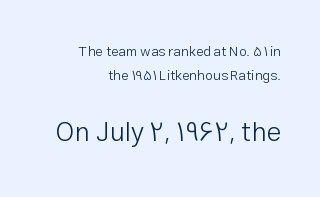
Q: Is the text bold? A: No.
Q: Is the text italic (slanted)? A: No, it is upright.
Q: Is the text underlined? A: No.
Q: How is the paragraph aligned? A: Right-aligned.
Q: Is the spacing between letters normal or unusually wide? A: Normal.
Q: Which block of text is set in a larger size, the first (top) or the second (bottom)? A: The second (bottom) one.
